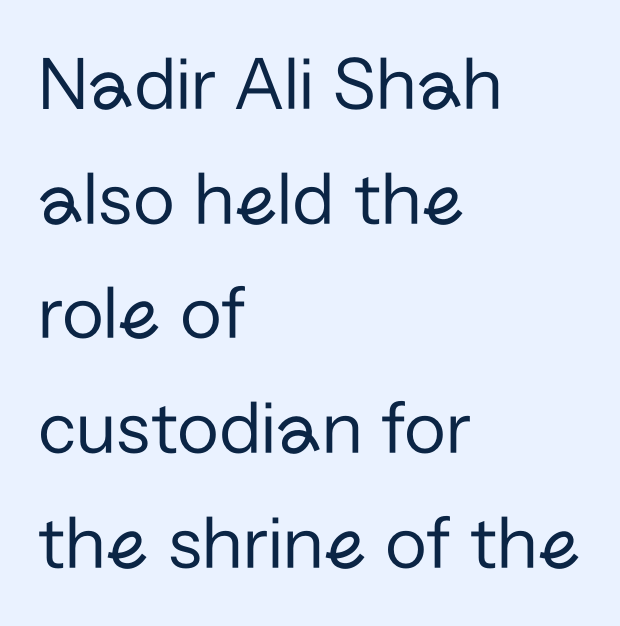
The image shows 77 px regular-weight sans-serif type, upright; set left-aligned, normal line spacing (1.49x), normal letter spacing, not underlined; low stroke contrast and a medium x-height.
